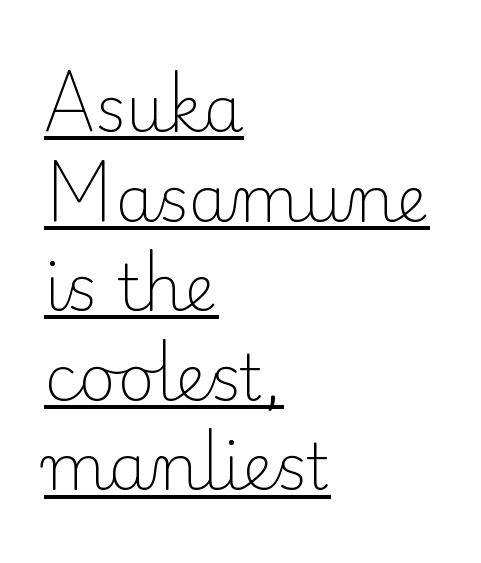
Q: Is the text bold? A: No.
Q: Is the text italic (slanted)? A: No, it is upright.
Q: Is the typeface a serif or a sans-serif typeface? A: Serif.
Q: Is the text underlined? A: Yes.
Q: How is the paragraph aligned? A: Left-aligned.
Q: Is the spacing between letters normal or unusually wide? A: Normal.
Q: Is the spacing between lines tight, normal or loose? A: Normal.
Q: Width (condensed, normal, or wide)? A: Normal.
Q: Stroke contrast? A: Low.
Q: x-height? A: Small.
Q: Monospaced? A: No.
